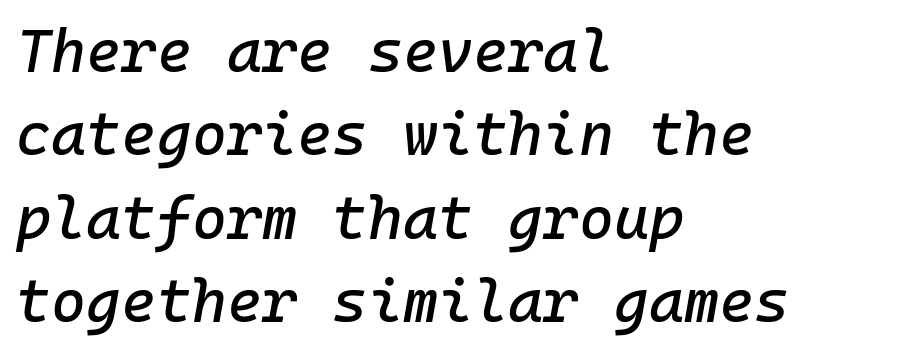
{"italic": "yes", "lean": "right", "slant_degrees": 10, "width": "normal", "stroke_contrast": "low", "x_height": "medium", "monospaced": "yes", "underline": "no", "align": "left", "line_spacing": "normal", "line_spacing_ratio": 1.39, "letter_spacing": "normal", "letter_spacing_em": 0.0, "glyph_px": 60}
